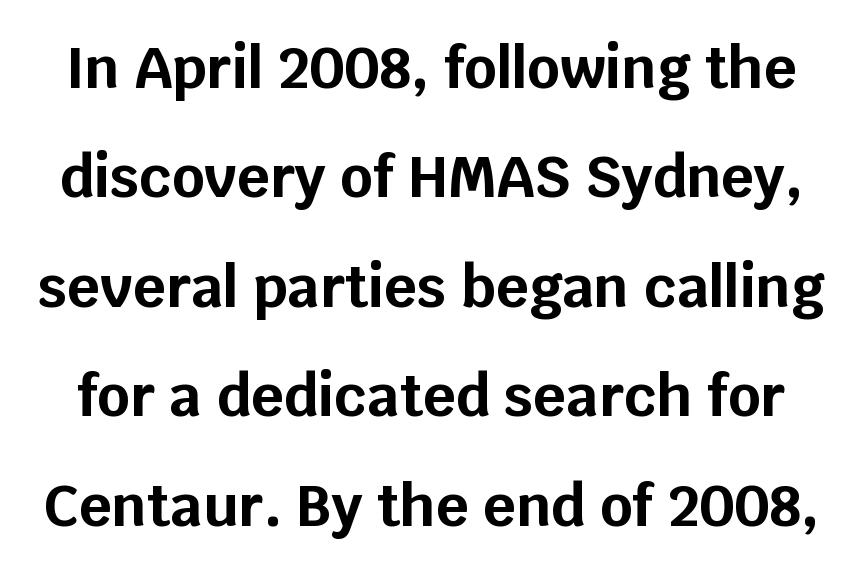
The image shows 57 px bold sans-serif type, upright; set loose line spacing (1.92x), normal letter spacing, not underlined; low stroke contrast and a large x-height.
